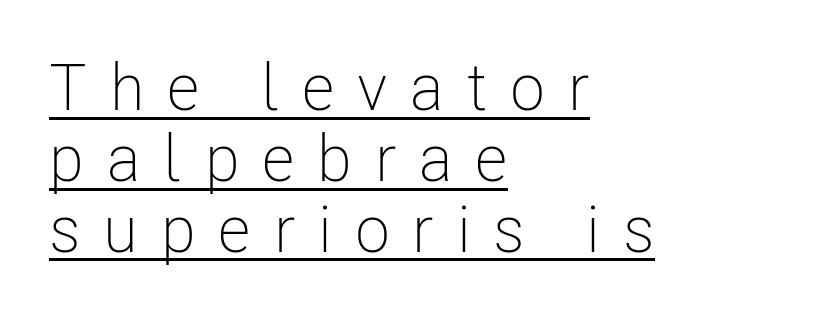
The image shows 65 px light, condensed sans-serif type, upright; set left-aligned, tight line spacing (1.09x), unusually wide letter spacing (+0.35 em), underlined; low stroke contrast and a medium x-height.
